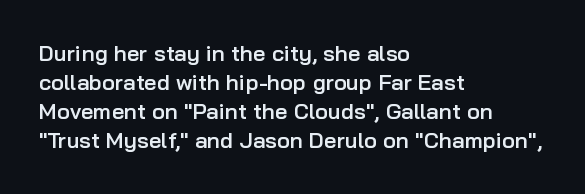
The image shows 22 px text type, upright; set left-aligned, normal line spacing (1.32x), normal letter spacing, not underlined.
